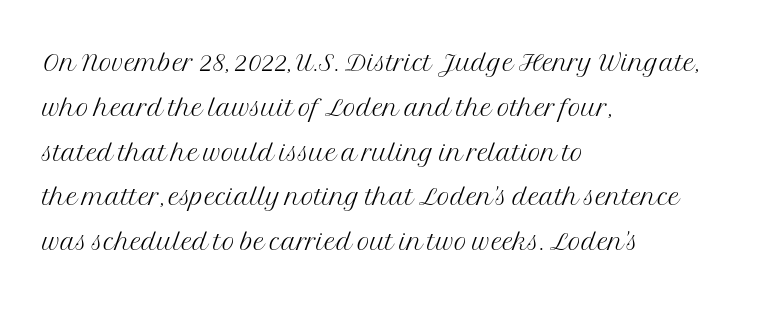
The image shows 35 px light serif type; set left-aligned, normal line spacing (1.28x), normal letter spacing, not underlined; medium stroke contrast and a medium x-height.
